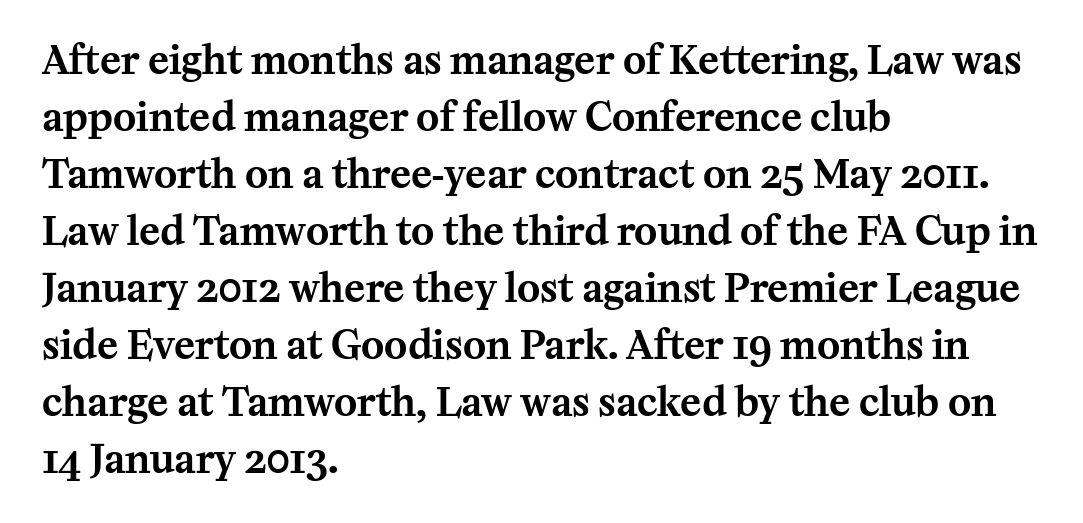
What stands out about the letter spacing? Nothing — it is the standard amount. The face used here is proportionally spaced, like ordinary book or web type. Check under the words: just untouched page. The rendering anchors every line to the left-hand side. The rendering uses a moderate line-height, typical for paragraphs.
